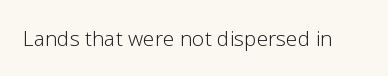
The passage shown is not underscored anywhere. The font's upright variant was chosen for this text. Stems here are at most as thick as an everyday book face. Observe the ordinary spacing: letters are neighbours, not strangers.
